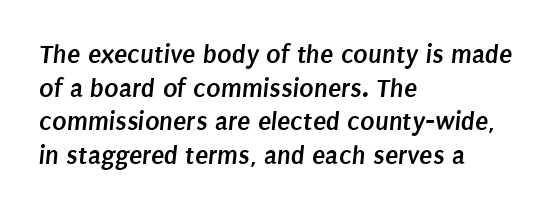
The image shows 27 px bold type; set left-aligned, normal line spacing (1.25x), normal letter spacing, not underlined.
